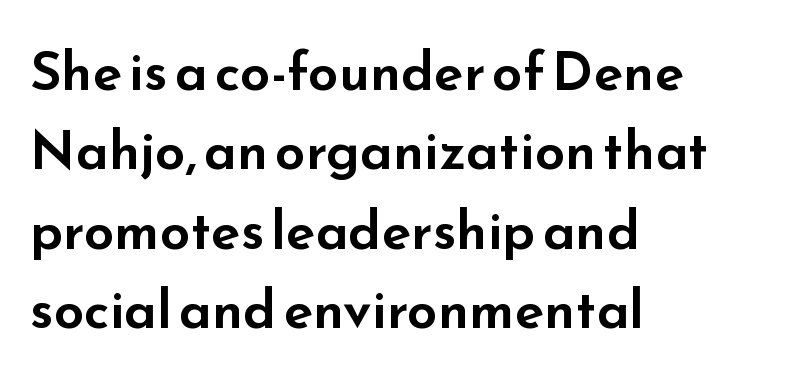
{"serif": "no", "italic": "no", "width": "wide", "stroke_contrast": "low", "x_height": "small", "monospaced": "no", "underline": "no", "align": "left", "line_spacing": "normal", "line_spacing_ratio": 1.47, "letter_spacing": "normal", "letter_spacing_em": 0.0, "glyph_px": 54}
